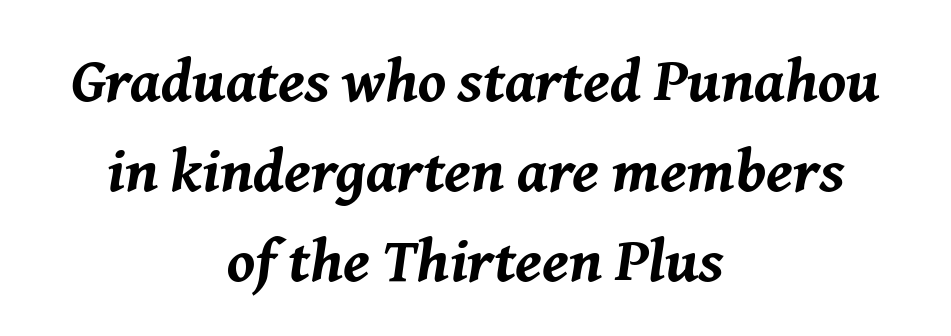
{"italic": "yes", "lean": "right", "slant_degrees": 8, "bold": "yes", "weight": "bold", "width": "normal", "stroke_contrast": "medium", "x_height": "medium", "monospaced": "no", "underline": "no", "align": "center", "line_spacing": "normal", "line_spacing_ratio": 1.45, "letter_spacing": "normal", "letter_spacing_em": 0.0, "glyph_px": 62}
